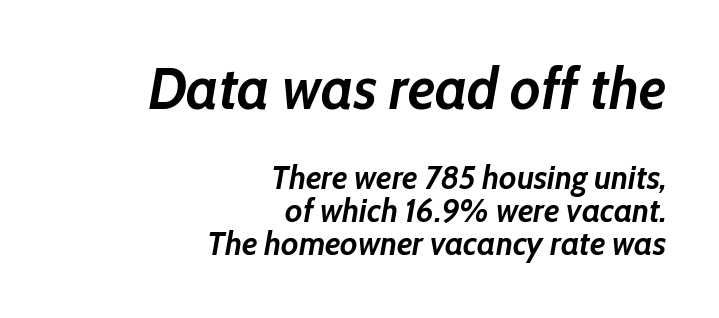
Q: Is the text bold? A: Yes.
Q: Is the text italic (slanted)? A: Yes, it leans right by about 10 degrees.
Q: Is the text underlined? A: No.
Q: How is the paragraph aligned? A: Right-aligned.
Q: Is the spacing between letters normal or unusually wide? A: Normal.
Q: Is the spacing between lines tight, normal or loose? A: Tight.
Q: Which block of text is set in a larger size, the first (top) or the second (bottom)? A: The first (top) one.
Q: Width (condensed, normal, or wide)? A: Normal.
Q: Stroke contrast? A: Low.
Q: x-height? A: Medium.
Q: Monospaced? A: No.
